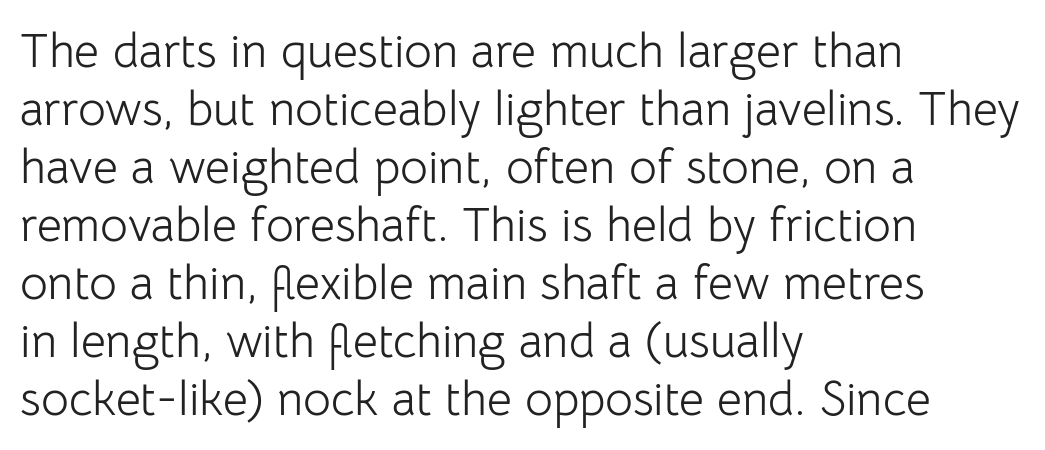
The image shows 48 px light sans-serif type, upright; set left-aligned, line spacing 1.21x, normal letter spacing, not underlined; low stroke contrast and a medium x-height.
